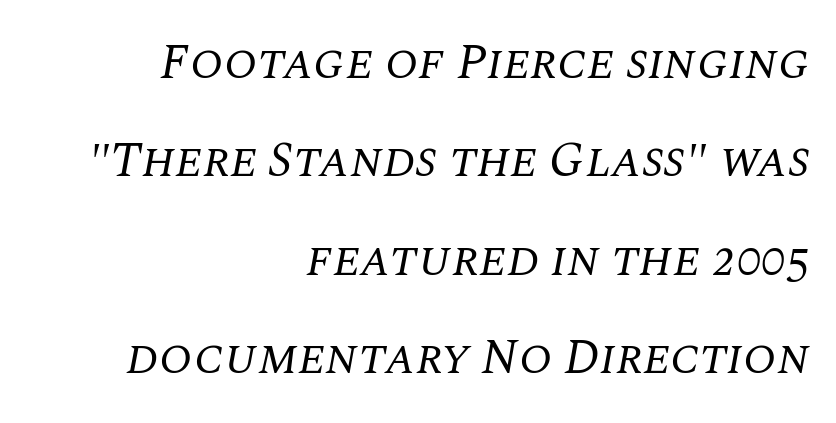
Weight: not bold — regular or lighter. The lines in this sample share a right terminus and differ only in where they begin. Spacing verdict: proportional, widths tailored to each character. Descenders hang freely into open space. The type is set solid horizontally, with unmodified tracking. Tall strokes in this sample are angled rather than plumb.
